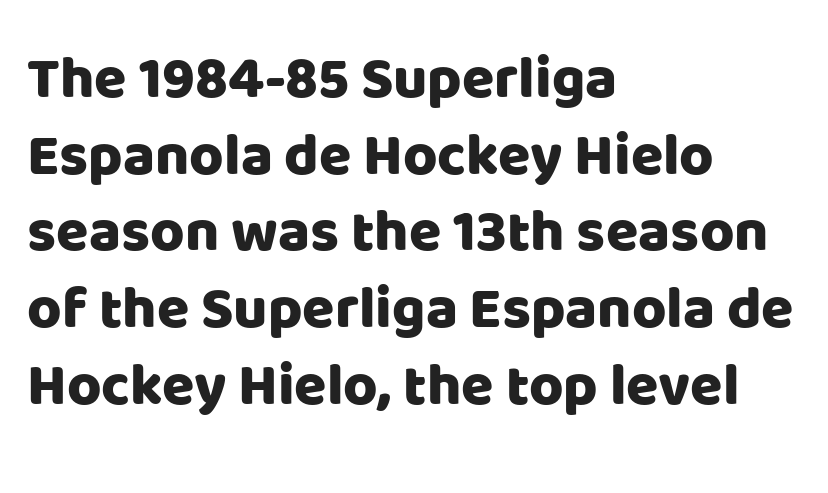
Q: Is the text italic (slanted)? A: No, it is upright.
Q: Is the typeface a serif or a sans-serif typeface? A: Sans-serif.
Q: Is the text underlined? A: No.
Q: How is the paragraph aligned? A: Left-aligned.
Q: Is the spacing between letters normal or unusually wide? A: Normal.
Q: Is the spacing between lines tight, normal or loose? A: Normal.
Q: Width (condensed, normal, or wide)? A: Normal.
Q: Stroke contrast? A: Low.
Q: x-height? A: Large.
Q: Monospaced? A: No.
